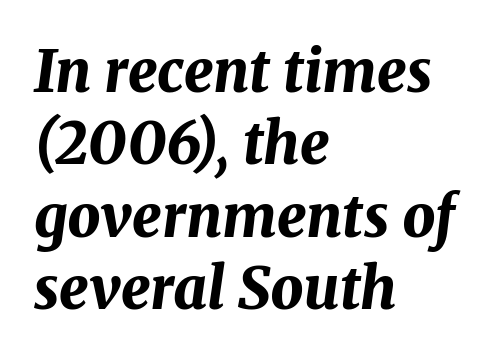
Q: Is the text bold? A: Yes.
Q: Is the text italic (slanted)? A: Yes, it leans right by about 8 degrees.
Q: Is the text underlined? A: No.
Q: How is the paragraph aligned? A: Left-aligned.
Q: Is the spacing between letters normal or unusually wide? A: Normal.
Q: Is the spacing between lines tight, normal or loose? A: Normal.
Q: Width (condensed, normal, or wide)? A: Normal.
Q: Stroke contrast? A: Medium.
Q: x-height? A: Medium.
Q: Monospaced? A: No.
